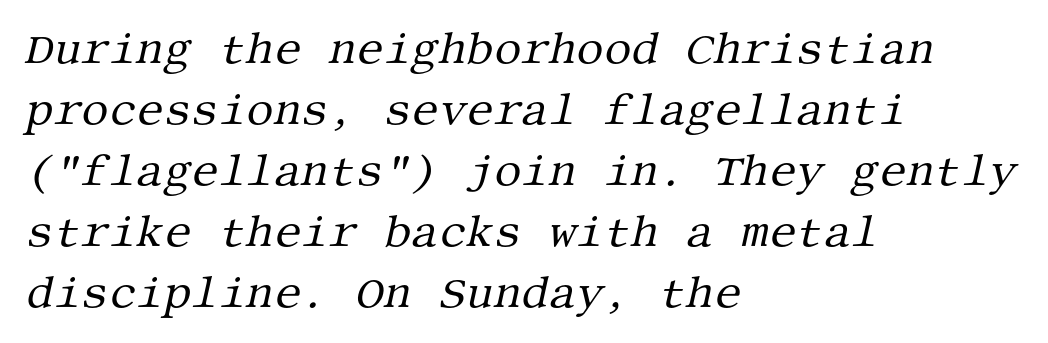
Is the type slanted? Yes — the strokes lean at a clear angle. Has an underline been added? It has not. Caption: face not bold, strokes unweighted. The typesetter chose a ragged-right arrangement here. The font family rendered here belongs to the serif group. Caption: standard tracking, unaltered.
